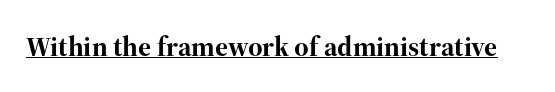
The image shows 28 px bold serif type, upright; set normal letter spacing, underlined; high stroke contrast and a medium x-height.
